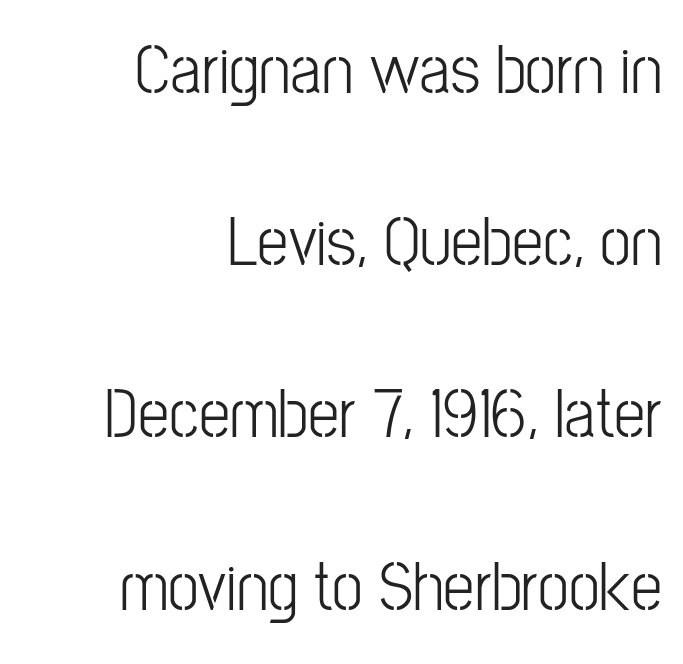
The image shows 70 px light, condensed sans-serif type, upright; set right-aligned, loose line spacing (2.46x), normal letter spacing, not underlined; low stroke contrast and a medium x-height.
